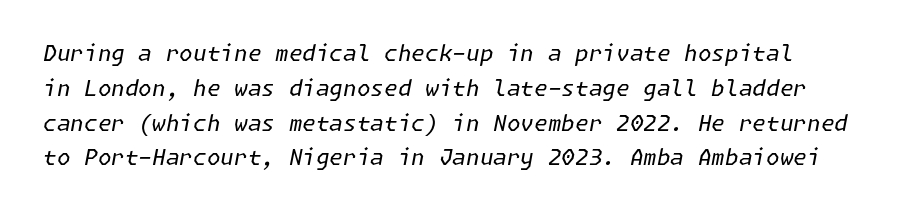
{"italic": "yes", "lean": "right", "slant_degrees": 11, "bold": "no", "underline": "no", "line_spacing": "normal", "line_spacing_ratio": 1.58, "letter_spacing": "normal", "letter_spacing_em": 0.0, "glyph_px": 22}
